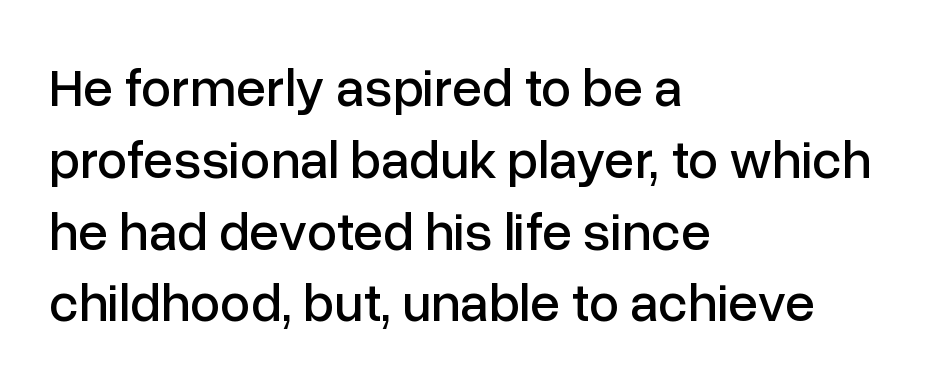
The image shows 54 px sans-serif type, upright; set left-aligned, normal line spacing (1.33x), normal letter spacing, not underlined; low stroke contrast and a medium x-height.
